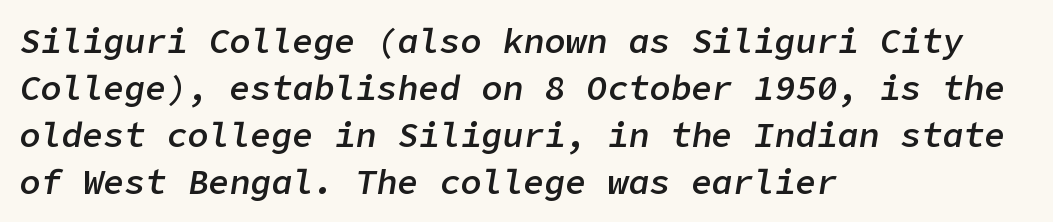
The image shows 35 px semibold type, italic (leaning right); set left-aligned, normal line spacing (1.34x), normal letter spacing, not underlined; low stroke contrast and a medium x-height.
